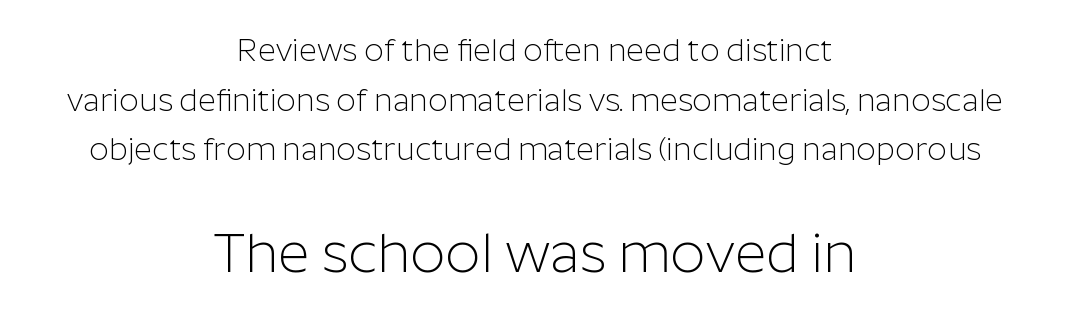
The image shows 55 px light sans-serif type, upright; set centered, normal line spacing (1.6x), normal letter spacing, not underlined; the second (bottom) block is 1.77x larger; low stroke contrast and a medium x-height.
